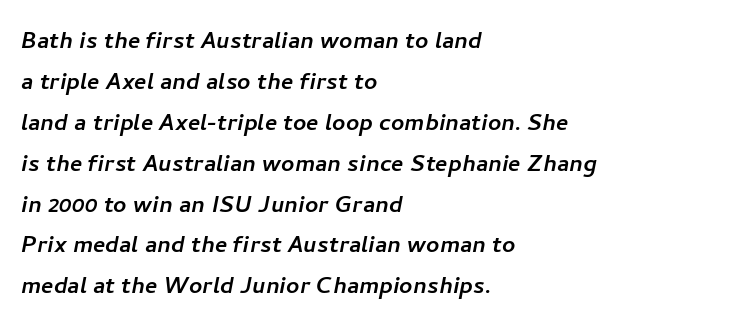
The image shows 29 px sans-serif type; set left-aligned, normal line spacing (1.41x), normal letter spacing, not underlined; low stroke contrast and a medium x-height.
